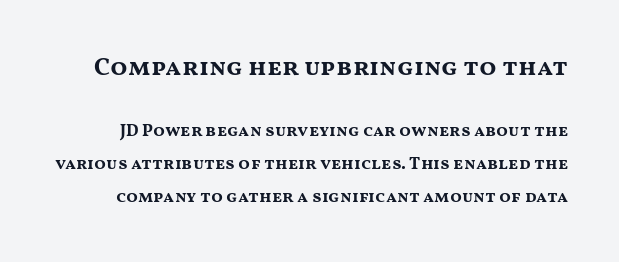
Q: Is the text bold? A: Yes.
Q: Is the text italic (slanted)? A: No, it is upright.
Q: Is the text underlined? A: No.
Q: Is the spacing between letters normal or unusually wide? A: Normal.
Q: Is the spacing between lines tight, normal or loose? A: Loose.
Q: Which block of text is set in a larger size, the first (top) or the second (bottom)? A: The first (top) one.
